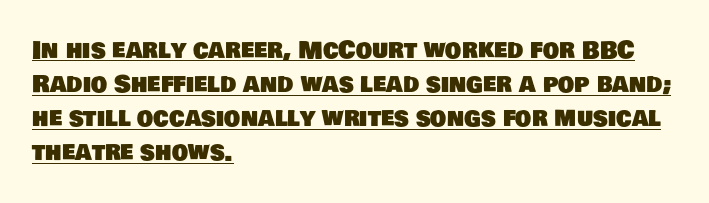
Q: Is the text underlined? A: Yes.
Q: How is the paragraph aligned? A: Left-aligned.
Q: Is the spacing between letters normal or unusually wide? A: Normal.
Q: Is the spacing between lines tight, normal or loose? A: Normal.
